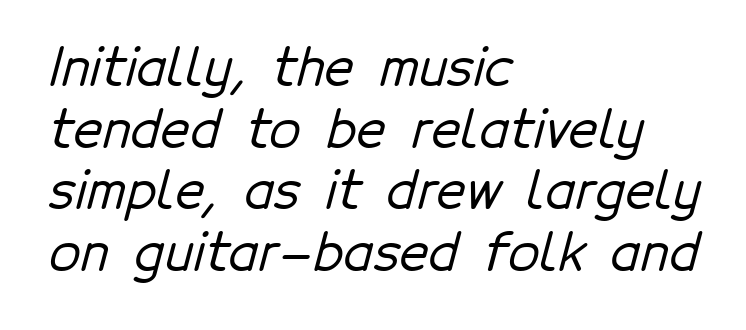
{"serif": "no", "width": "normal", "stroke_contrast": "low", "x_height": "medium", "monospaced": "no", "underline": "no", "align": "left", "line_spacing_ratio": 1.21, "letter_spacing": "normal", "letter_spacing_em": 0.0, "glyph_px": 51}
